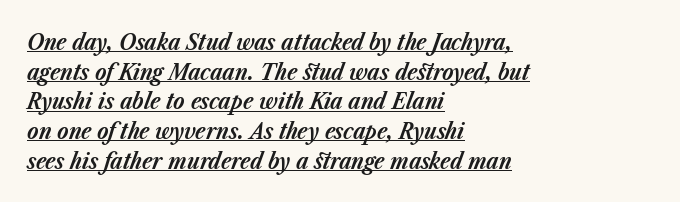
{"italic": "yes", "lean": "right", "slant_degrees": 23, "bold": "yes", "underline": "yes", "align": "left", "line_spacing": "normal", "line_spacing_ratio": 1.29, "letter_spacing": "normal", "letter_spacing_em": 0.0, "glyph_px": 23}
